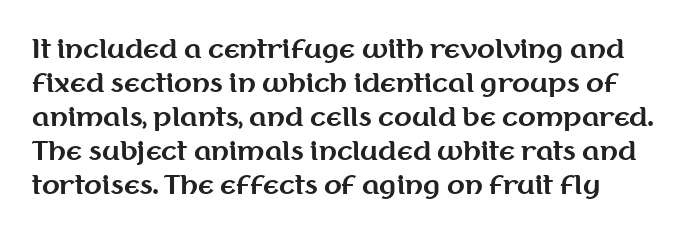
{"italic": "no", "bold": "yes", "underline": "no", "line_spacing": "normal", "line_spacing_ratio": 1.31, "letter_spacing": "normal", "letter_spacing_em": 0.0, "glyph_px": 26}
